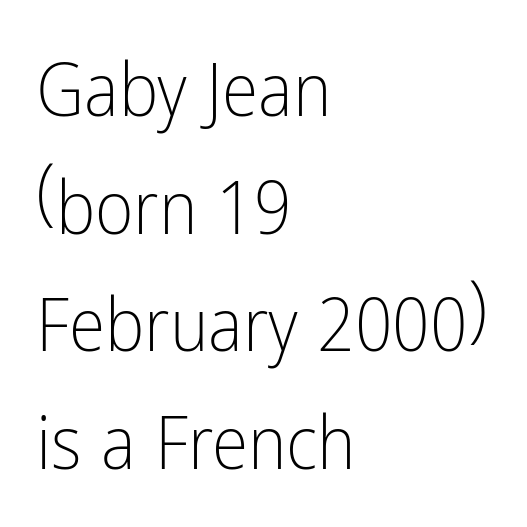
Q: Is the text bold? A: No.
Q: Is the text italic (slanted)? A: No, it is upright.
Q: Is the typeface a serif or a sans-serif typeface? A: Sans-serif.
Q: Is the text underlined? A: No.
Q: How is the paragraph aligned? A: Left-aligned.
Q: Is the spacing between letters normal or unusually wide? A: Normal.
Q: Is the spacing between lines tight, normal or loose? A: Normal.
Q: Width (condensed, normal, or wide)? A: Condensed.
Q: Stroke contrast? A: Low.
Q: x-height? A: Medium.
Q: Monospaced? A: No.
